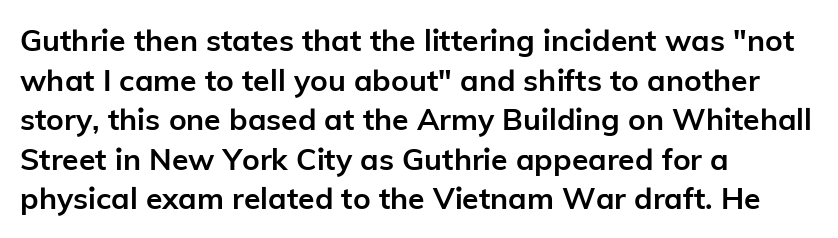
Quick note: not italic, upright. The glyphs in this specimen are sans serif. Leading matches the norm, producing a regular column. Is this a fixed-width face? No — the glyphs have proportional, varying widths. These lines are set flush left with a ragged right edge.
